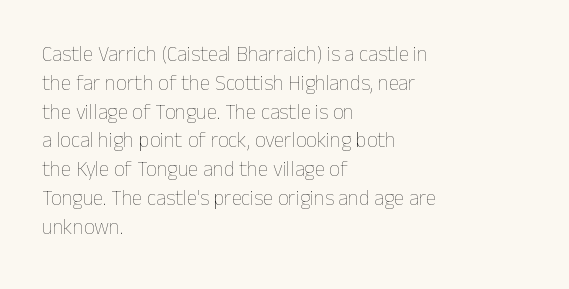
The image shows 21 px text type, upright; set left-aligned, normal line spacing (1.37x), normal letter spacing, not underlined.
